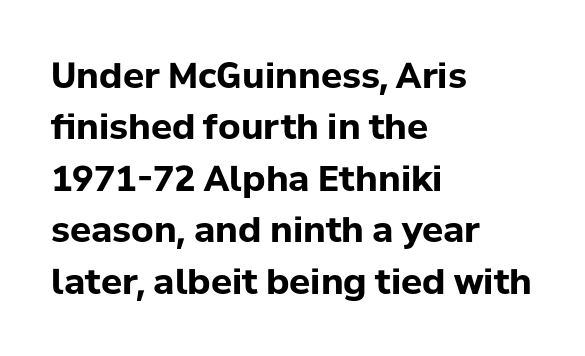
The image shows 35 px bold sans-serif type, upright; set left-aligned, normal line spacing (1.47x), normal letter spacing, not underlined; low stroke contrast and a medium x-height.
